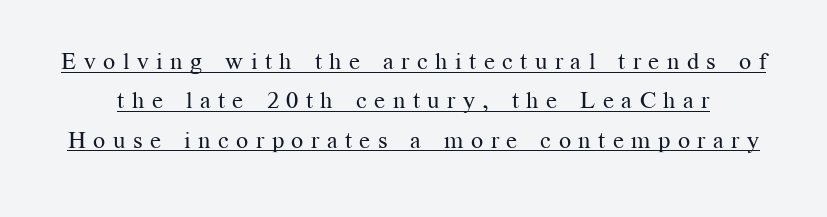
The image shows 24 px text type, upright; set normal line spacing (1.64x), unusually wide letter spacing (+0.31 em), underlined.
